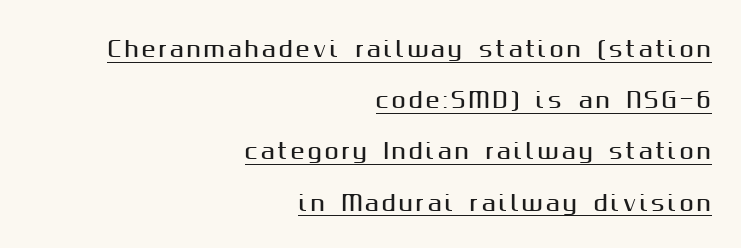
The block of text is sparse from top to bottom, with ample space between rows. Right-aligned paragraph, ragged on the left. The sample's only ornament is a line tracing under the words. This sample uses an upright cut, with every glyph sitting square on the baseline.
